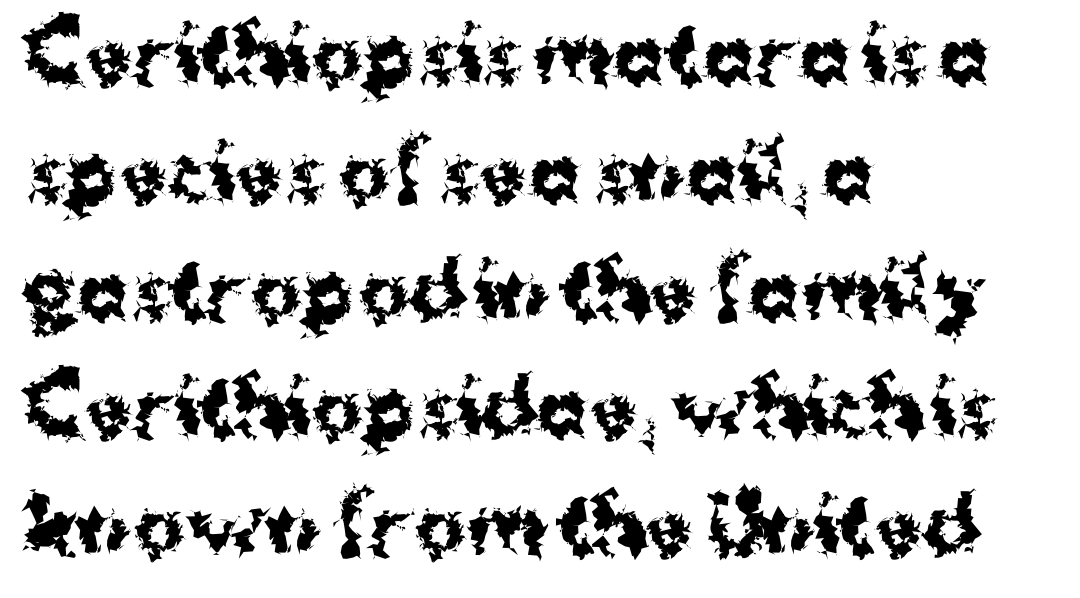
This sample has the flowing, uneven cadence of proportional lettering. No word sits above an underline. The type family on display is of the sans-serif kind. Which margin do the lines hug? The left one — the right edge is uneven. I'd describe the lettering as bold — thick and assertive.
